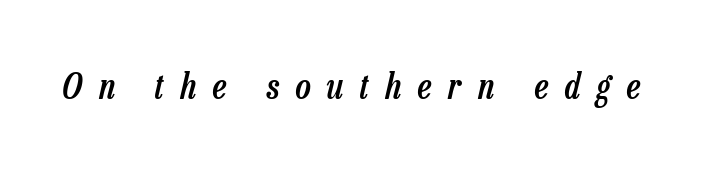
Q: Is the text bold? A: Semi-bold.
Q: Is the text italic (slanted)? A: Yes, it leans right by about 13 degrees.
Q: Is the text underlined? A: No.
Q: Is the spacing between letters normal or unusually wide? A: Unusually wide.
Q: Width (condensed, normal, or wide)? A: Condensed.
Q: Stroke contrast? A: Low.
Q: x-height? A: Medium.
Q: Monospaced? A: No.
